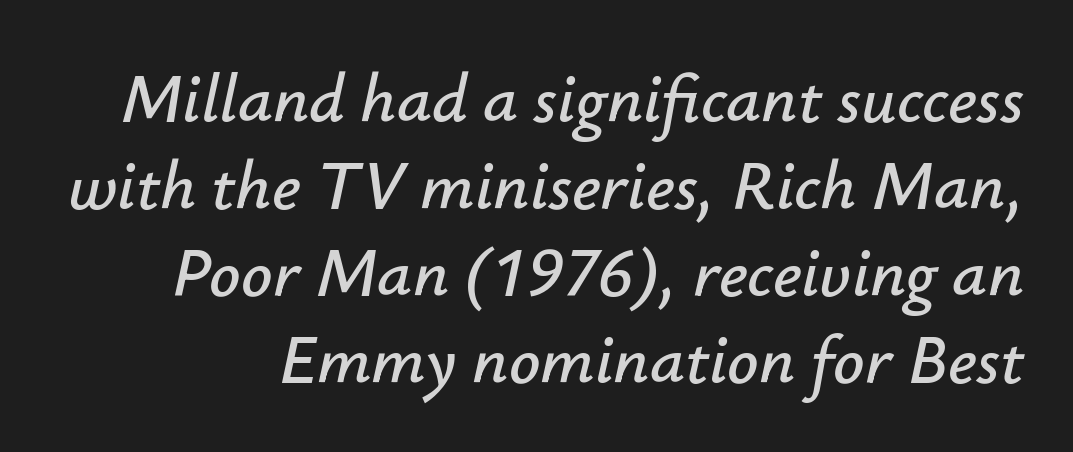
Q: Is the text italic (slanted)? A: Yes, it leans right by about 12 degrees.
Q: Is the text underlined? A: No.
Q: Is the spacing between letters normal or unusually wide? A: Normal.
Q: Is the spacing between lines tight, normal or loose? A: Normal.
Q: Width (condensed, normal, or wide)? A: Normal.
Q: Stroke contrast? A: Low.
Q: x-height? A: Small.
Q: Monospaced? A: No.
